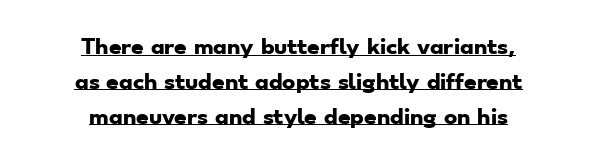
Each glyph is drawn with heavy, bold strokes. Reading down the block, each line starts at a different indent, mirrored at its end. Glance below the letters and you will spot a drawn line. These lines keep a tight, regular rhythm from letter to letter.
